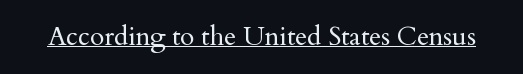
Q: Is the text bold? A: No.
Q: Is the text italic (slanted)? A: No, it is upright.
Q: Is the text underlined? A: Yes.
Q: Is the spacing between letters normal or unusually wide? A: Normal.
